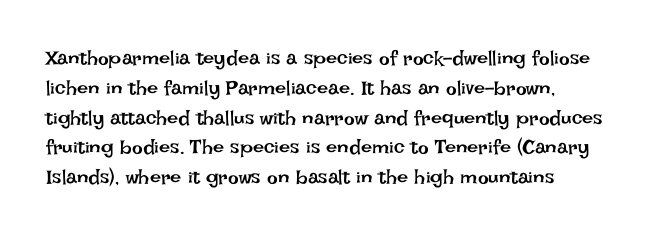
Q: Is the text bold? A: No.
Q: Is the text italic (slanted)? A: No, it is upright.
Q: Is the text underlined? A: No.
Q: How is the paragraph aligned? A: Left-aligned.
Q: Is the spacing between letters normal or unusually wide? A: Normal.
Q: Is the spacing between lines tight, normal or loose? A: Normal.
